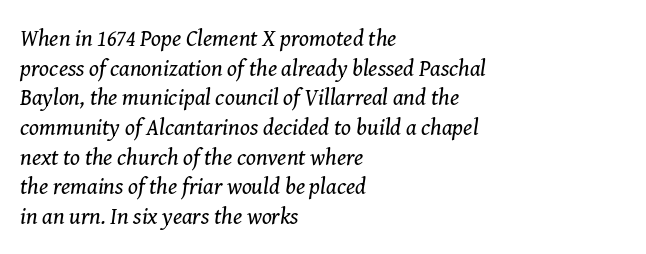
A quiet, ordinary-to-light weight characterises the typeface. Underlining? Definitely not there. No extra tracking has been applied to these lines. These lines stack with their left ends in a neat column. There's an unmistakable incline to the writing here.
